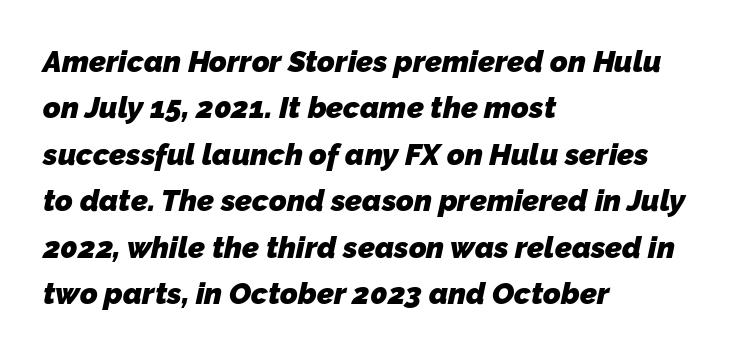
{"serif": "no", "bold": "yes", "weight": "heavy", "width": "normal", "stroke_contrast": "low", "x_height": "medium", "monospaced": "no", "underline": "no", "align": "left", "line_spacing": "normal", "line_spacing_ratio": 1.55, "letter_spacing": "normal", "letter_spacing_em": 0.0, "glyph_px": 30}
